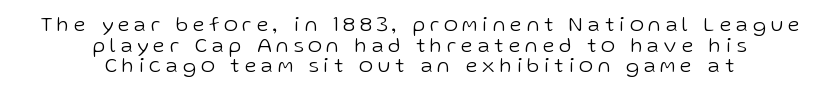
{"italic": "no", "bold": "no", "underline": "no", "align": "center", "line_spacing": "tight", "line_spacing_ratio": 0.98, "letter_spacing": "wide", "letter_spacing_em": 0.24, "glyph_px": 21}
